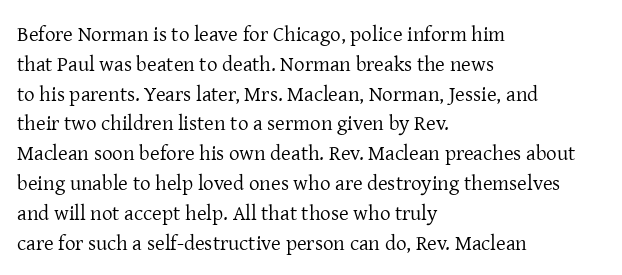
{"italic": "no", "bold": "no", "underline": "no", "align": "left", "line_spacing": "normal", "line_spacing_ratio": 1.42, "letter_spacing": "normal", "letter_spacing_em": 0.0, "glyph_px": 21}
